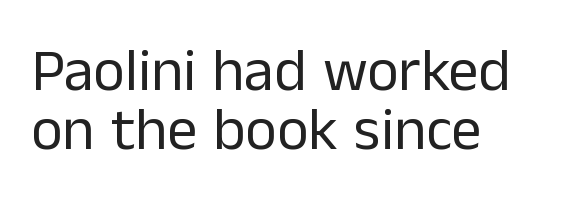
Q: Is the text bold? A: No.
Q: Is the text italic (slanted)? A: No, it is upright.
Q: Is the typeface a serif or a sans-serif typeface? A: Sans-serif.
Q: Is the text underlined? A: No.
Q: How is the paragraph aligned? A: Left-aligned.
Q: Is the spacing between letters normal or unusually wide? A: Normal.
Q: Is the spacing between lines tight, normal or loose? A: Tight.
Q: Width (condensed, normal, or wide)? A: Normal.
Q: Stroke contrast? A: Low.
Q: x-height? A: Medium.
Q: Monospaced? A: No.
